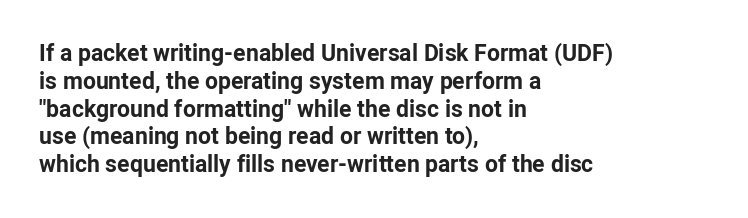
Short and long lines alike share a common starting point at left. Unlike italic type, these characters show no tilt at all. The passage shown is emphatically bold. The face used here is rendered with its standard letterfit. The space beneath each line is pristine and unruled.
